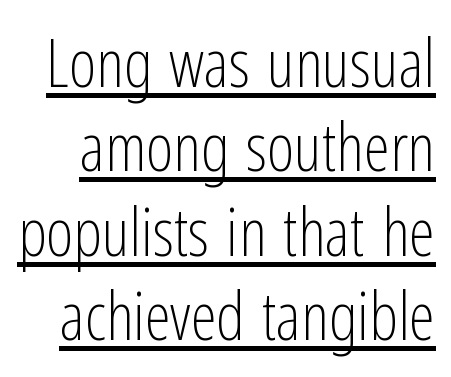
{"serif": "no", "italic": "no", "bold": "no", "weight": "light", "width": "condensed", "stroke_contrast": "low", "x_height": "medium", "monospaced": "no", "underline": "yes", "line_spacing": "normal", "line_spacing_ratio": 1.28, "letter_spacing": "normal", "letter_spacing_em": 0.0, "glyph_px": 66}
